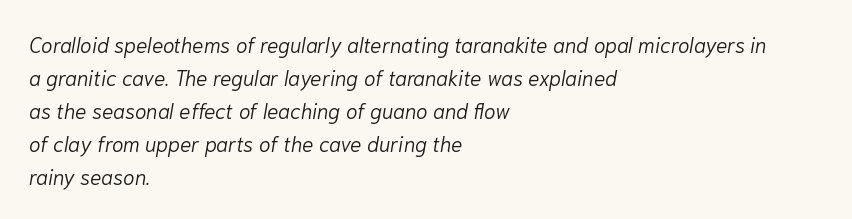
Q: Is the text bold? A: No.
Q: Is the text italic (slanted)? A: Yes, it leans right by about 10 degrees.
Q: Is the text underlined? A: No.
Q: How is the paragraph aligned? A: Left-aligned.
Q: Is the spacing between letters normal or unusually wide? A: Normal.
Q: Is the spacing between lines tight, normal or loose? A: Normal.
